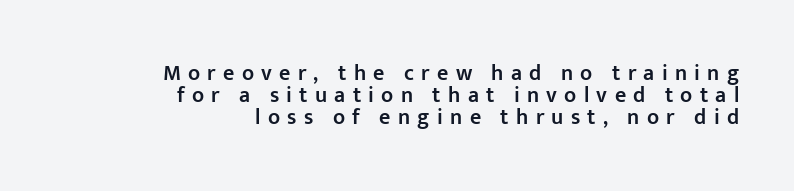
The image shows 22 px text type, upright; set right-aligned, tight line spacing (1.0x), unusually wide letter spacing (+0.33 em), not underlined.
